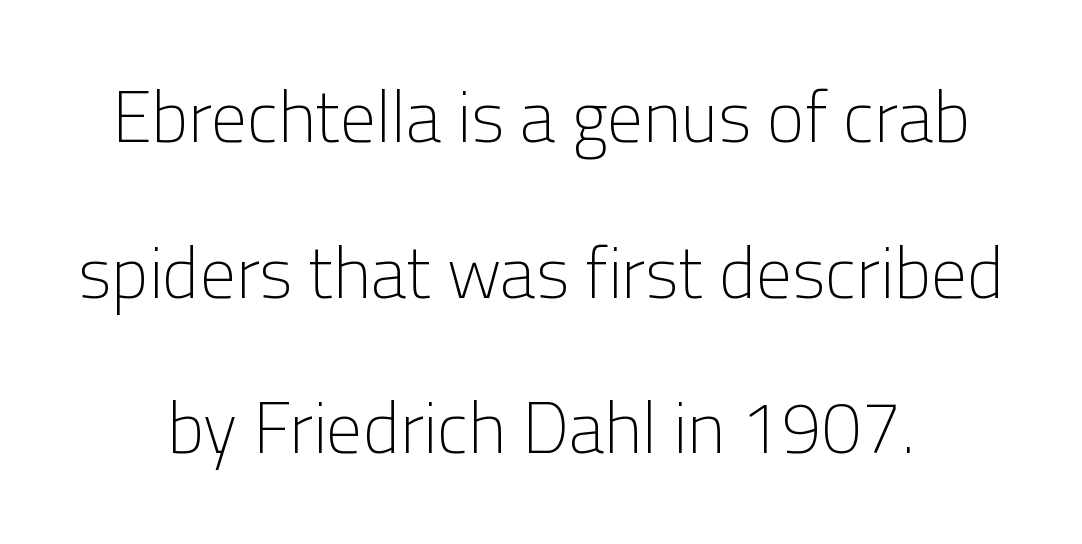
Q: Is the text bold? A: No.
Q: Is the text italic (slanted)? A: No, it is upright.
Q: Is the typeface a serif or a sans-serif typeface? A: Sans-serif.
Q: Is the text underlined? A: No.
Q: Is the spacing between letters normal or unusually wide? A: Normal.
Q: Is the spacing between lines tight, normal or loose? A: Loose.
Q: Width (condensed, normal, or wide)? A: Normal.
Q: Stroke contrast? A: Low.
Q: x-height? A: Medium.
Q: Monospaced? A: No.
